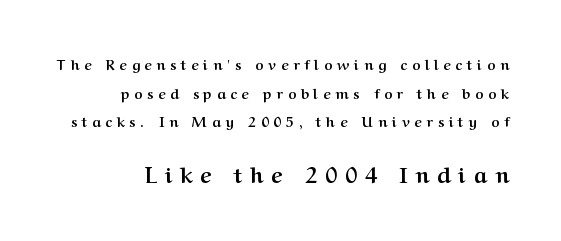
Chunky letters — that's bold for sure. Loosely led — the rows are spread out. The second block has been scaled up relative to the first. Each word looks stretched out because of the extra space between its letters. The baseline area is clear.
